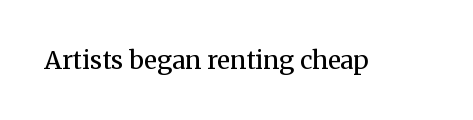
{"italic": "no", "bold": "no", "underline": "no", "letter_spacing": "normal", "letter_spacing_em": 0.0, "glyph_px": 25}
